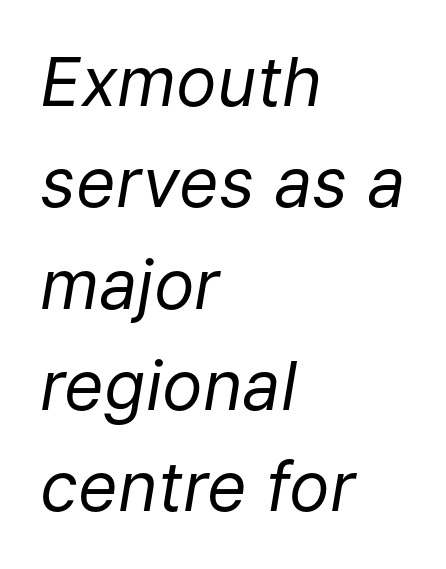
{"italic": "yes", "lean": "right", "slant_degrees": 9, "bold": "no", "weight": "regular", "width": "normal", "stroke_contrast": "low", "x_height": "medium", "monospaced": "no", "underline": "no", "align": "left", "line_spacing": "normal", "line_spacing_ratio": 1.49, "letter_spacing": "normal", "letter_spacing_em": 0.0, "glyph_px": 68}
